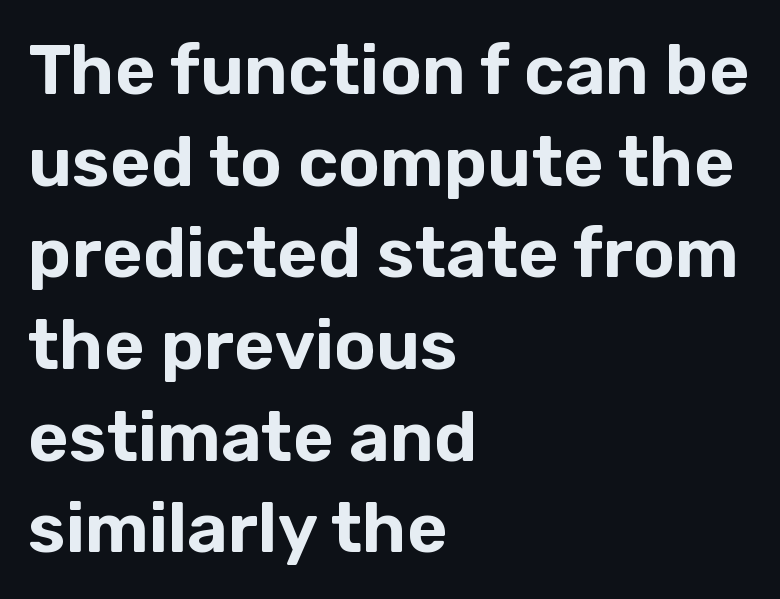
The image shows 70 px sans-serif type, upright; set left-aligned, normal line spacing (1.31x), normal letter spacing, not underlined; low stroke contrast and a medium x-height.
